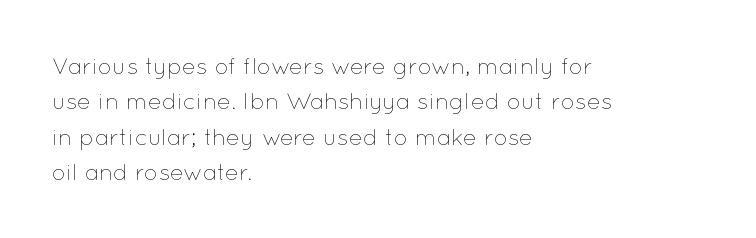
The face looks like a standard text weight, possibly lighter. Vertical strokes here are truly vertical. These lines keep a tight, regular rhythm from letter to letter. Leading matches the norm, producing a regular column. Left-aligned paragraph, ragged on the right. The space directly below the letters is spotless.
